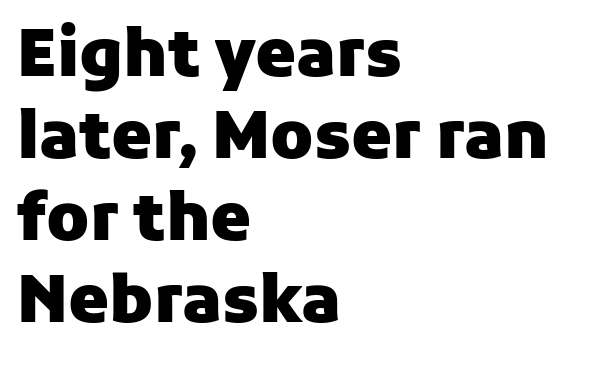
The space directly below the letters is spotless. Regular leading. Note: no serifs on the glyphs. The font is running at its bold setting. Left-aligned paragraph, ragged on the right. Designer's note — italics off, roman on.
